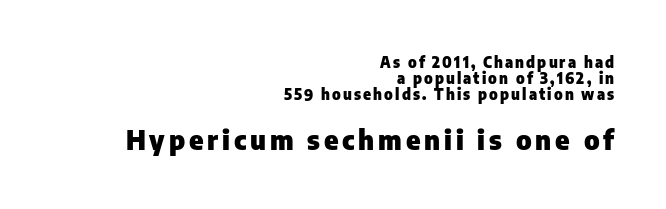
Every stem runs plumb, perpendicular to the baseline. The line-height multiplier appears low, near solid setting. Layout note: lines flush right. Compared with an ordinary text face, these strokes are far heavier — a full bold. Block two is the big one; block one sits smaller above it.
